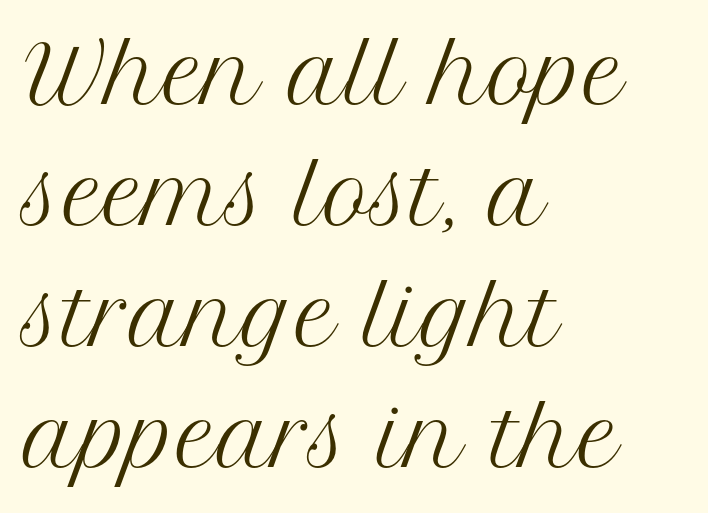
The image shows 79 px regular-weight serif type; set left-aligned, normal line spacing (1.53x), normal letter spacing, not underlined; medium stroke contrast and a medium x-height.
